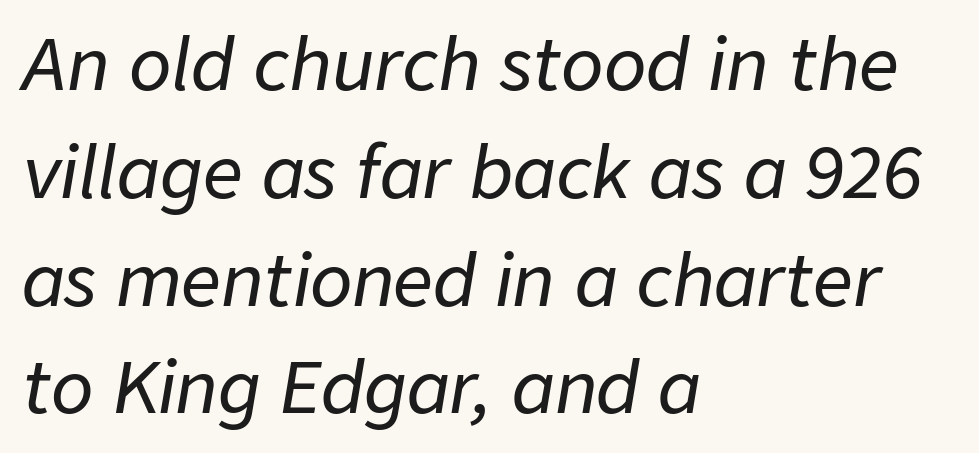
Slant detected: the letters are inclined. In terms of letterspacing, this is plain default setting. Underline: absent. Proportional: the letters do not fall into vertical columns.
